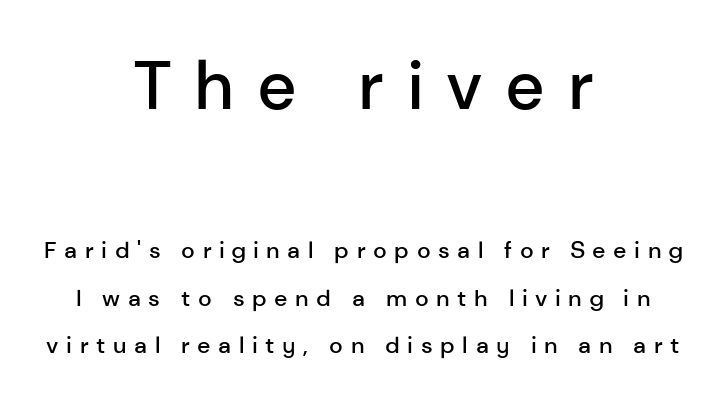
The image shows 68 px semibold sans-serif type, upright; set centered, loose line spacing (2.06x), unusually wide letter spacing (+0.33 em), not underlined; the first (top) block is 2.96x larger; low stroke contrast and a medium x-height.
